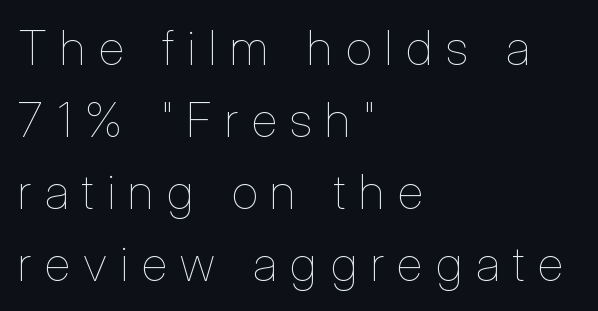
{"italic": "no", "bold": "no", "weight": "thin", "width": "condensed", "stroke_contrast": "low", "x_height": "medium", "monospaced": "no", "underline": "no", "align": "left", "line_spacing": "normal", "line_spacing_ratio": 1.5, "letter_spacing": "wide", "letter_spacing_em": 0.29, "glyph_px": 48}
